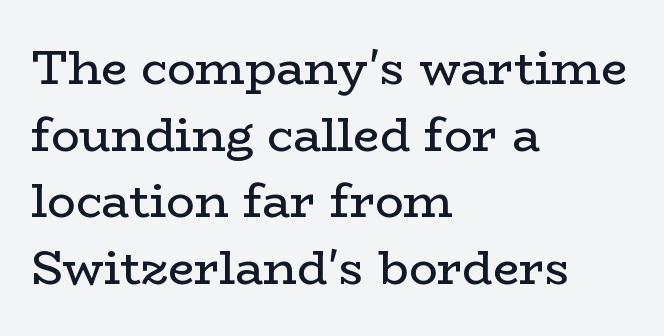
Q: Is the text bold? A: No.
Q: Is the text italic (slanted)? A: No, it is upright.
Q: Is the typeface a serif or a sans-serif typeface? A: Serif.
Q: Is the text underlined? A: No.
Q: How is the paragraph aligned? A: Left-aligned.
Q: Is the spacing between letters normal or unusually wide? A: Normal.
Q: Is the spacing between lines tight, normal or loose? A: Normal.
Q: Width (condensed, normal, or wide)? A: Wide.
Q: Stroke contrast? A: Low.
Q: x-height? A: Medium.
Q: Monospaced? A: No.
